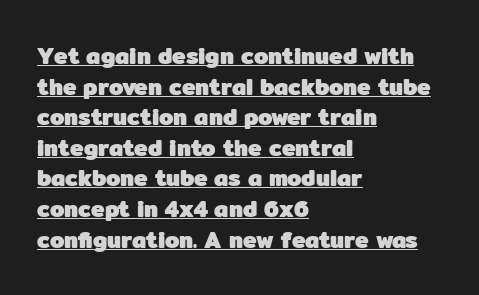
The image shows 23 px bold type, upright; set left-aligned, normal line spacing (1.33x), normal letter spacing, underlined.
